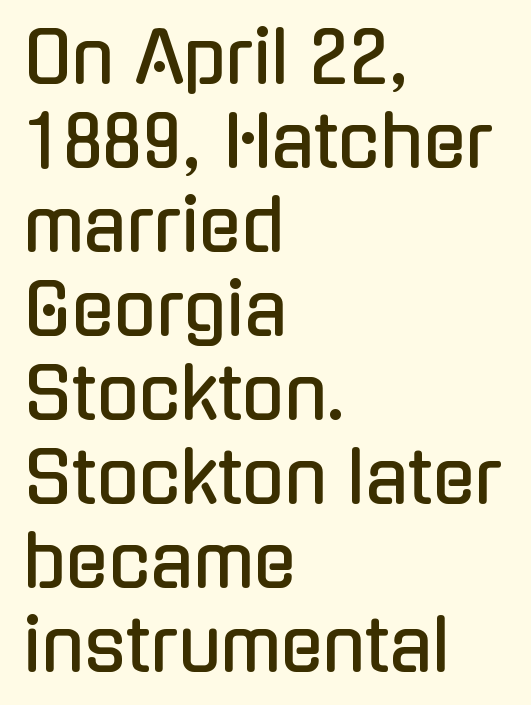
The image shows 70 px condensed sans-serif type, upright; set left-aligned, line spacing 1.2x, normal letter spacing, not underlined; low stroke contrast and a medium x-height.
